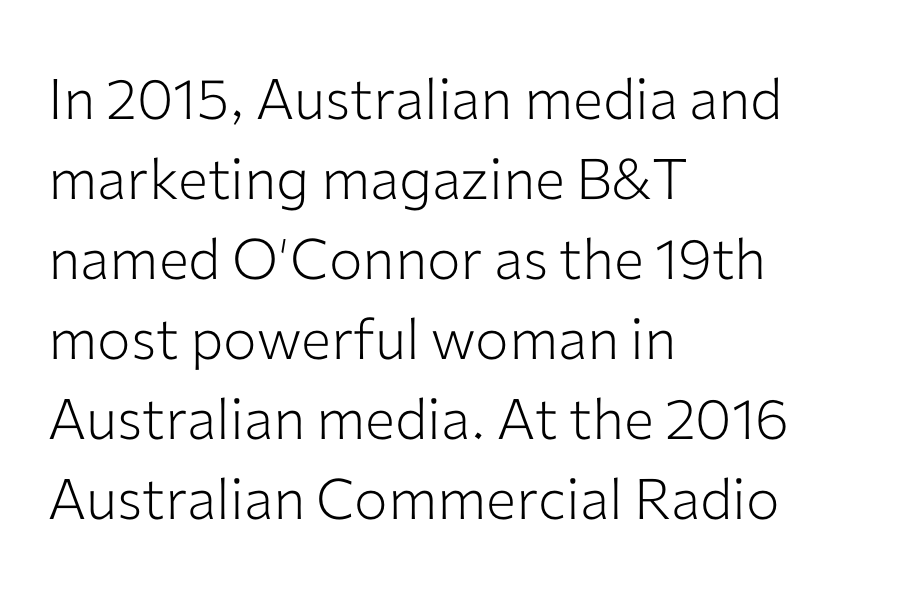
{"serif": "no", "italic": "no", "bold": "no", "weight": "light", "width": "normal", "stroke_contrast": "low", "x_height": "medium", "monospaced": "no", "underline": "no", "align": "left", "line_spacing": "normal", "line_spacing_ratio": 1.43, "letter_spacing": "normal", "letter_spacing_em": 0.0, "glyph_px": 56}
